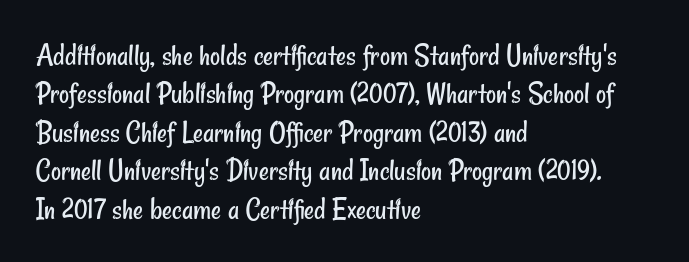
The image shows 31 px regular-weight, condensed sans-serif type; set left-aligned, line spacing 1.24x, normal letter spacing, not underlined; low stroke contrast and a small x-height.
